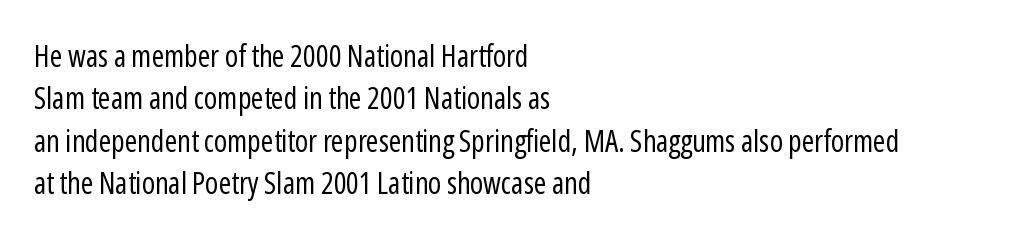
The image shows 30 px regular-weight, condensed sans-serif type, upright; set left-aligned, normal line spacing (1.41x), normal letter spacing, not underlined; low stroke contrast and a medium x-height.
